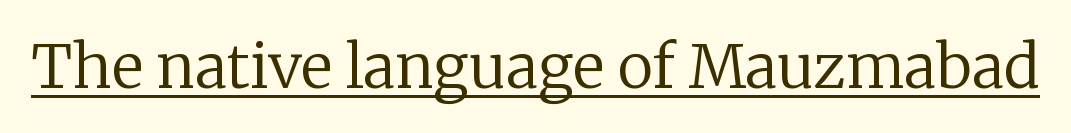
{"serif": "yes", "italic": "no", "bold": "no", "weight": "regular", "width": "normal", "stroke_contrast": "low", "x_height": "medium", "monospaced": "no", "underline": "yes", "letter_spacing": "normal", "letter_spacing_em": 0.0, "glyph_px": 60}
